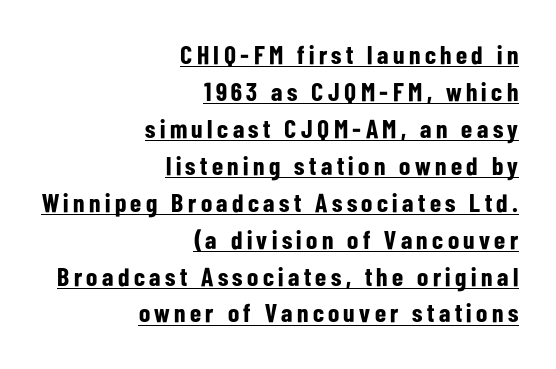
Q: Is the text bold? A: Yes.
Q: Is the text italic (slanted)? A: No, it is upright.
Q: Is the text underlined? A: Yes.
Q: How is the paragraph aligned? A: Right-aligned.
Q: Is the spacing between lines tight, normal or loose? A: Normal.
